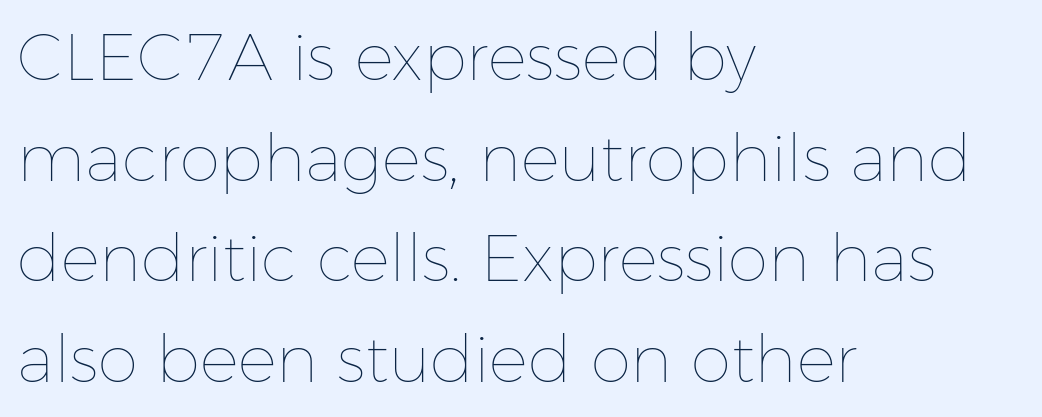
{"italic": "no", "bold": "no", "weight": "thin", "width": "normal", "stroke_contrast": "low", "x_height": "medium", "monospaced": "no", "underline": "no", "align": "left", "line_spacing": "normal", "line_spacing_ratio": 1.55, "letter_spacing": "normal", "letter_spacing_em": 0.0, "glyph_px": 65}
